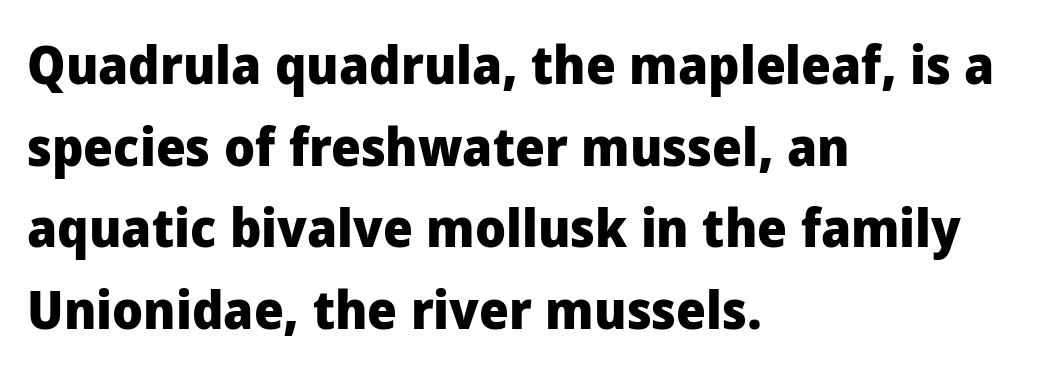
{"serif": "no", "italic": "no", "bold": "yes", "weight": "heavy", "width": "normal", "stroke_contrast": "low", "x_height": "medium", "monospaced": "no", "underline": "no", "align": "left", "line_spacing": "normal", "line_spacing_ratio": 1.54, "letter_spacing": "normal", "letter_spacing_em": 0.0, "glyph_px": 53}
